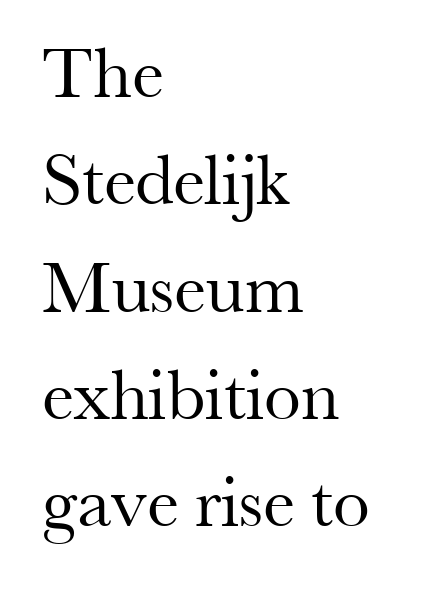
The image shows 74 px regular-weight serif type, upright; set left-aligned, normal line spacing (1.45x), normal letter spacing, not underlined; medium stroke contrast and a small x-height.
